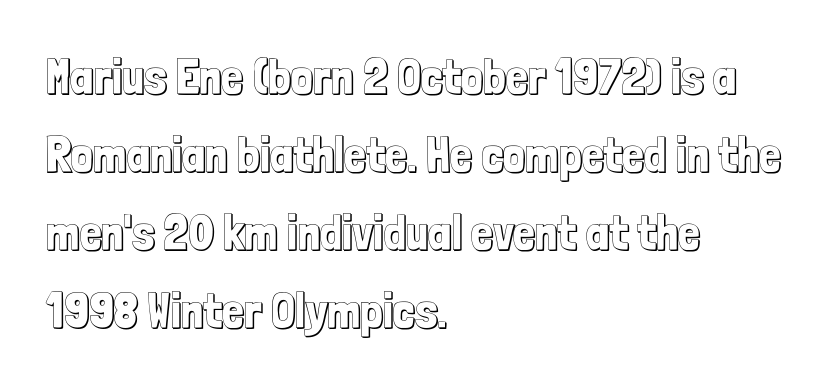
If you measured baseline to baseline, you'd find a middling distance. The face used here is proportionally spaced, like ordinary book or web type. Reading down the block, your eye returns to a fixed left position each line. Bare-footed words on every line.
